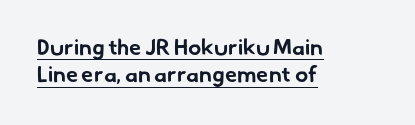
Q: Is the text bold? A: Yes.
Q: Is the text underlined? A: Yes.
Q: How is the paragraph aligned? A: Left-aligned.
Q: Is the spacing between letters normal or unusually wide? A: Normal.
